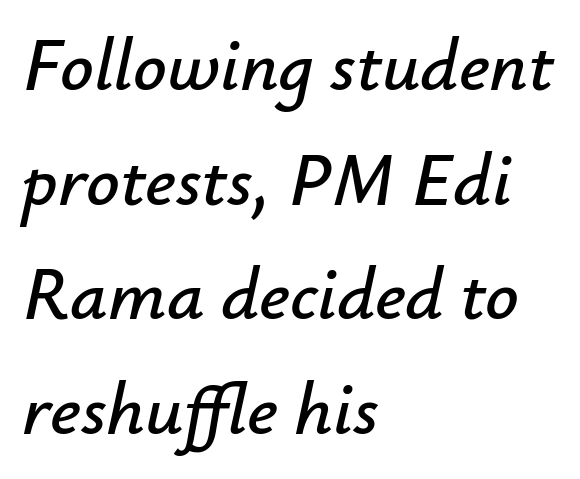
The image shows 74 px text type, italic (leaning right); set left-aligned, normal line spacing (1.55x), normal letter spacing, not underlined; low stroke contrast and a small x-height.
